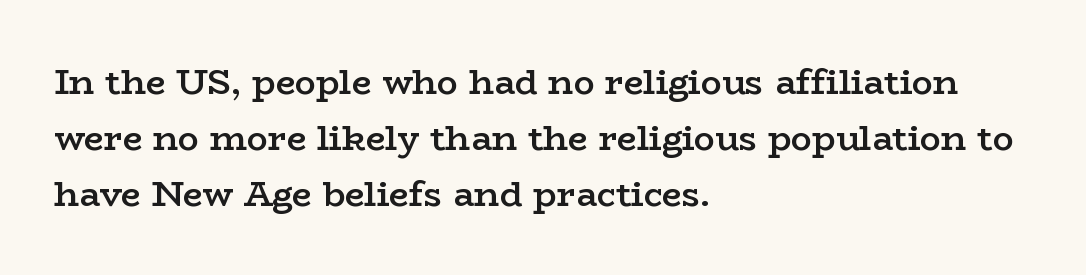
Q: Is the text bold? A: Semi-bold.
Q: Is the text italic (slanted)? A: No, it is upright.
Q: Is the typeface a serif or a sans-serif typeface? A: Serif.
Q: Is the text underlined? A: No.
Q: How is the paragraph aligned? A: Left-aligned.
Q: Is the spacing between letters normal or unusually wide? A: Normal.
Q: Is the spacing between lines tight, normal or loose? A: Normal.
Q: Width (condensed, normal, or wide)? A: Wide.
Q: Stroke contrast? A: Low.
Q: x-height? A: Medium.
Q: Monospaced? A: No.
